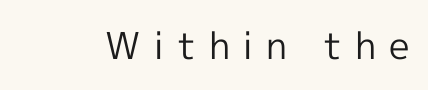
{"serif": "no", "italic": "no", "bold": "no", "weight": "regular", "width": "normal", "x_height": "medium", "monospaced": "no", "underline": "no", "letter_spacing": "wide", "letter_spacing_em": 0.34, "glyph_px": 37}
